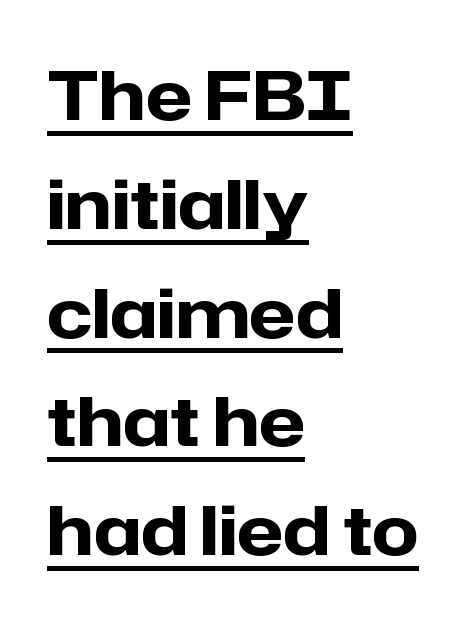
The image shows 68 px heavy sans-serif type, upright; set left-aligned, normal line spacing (1.6x), normal letter spacing, underlined; low stroke contrast and a medium x-height.
